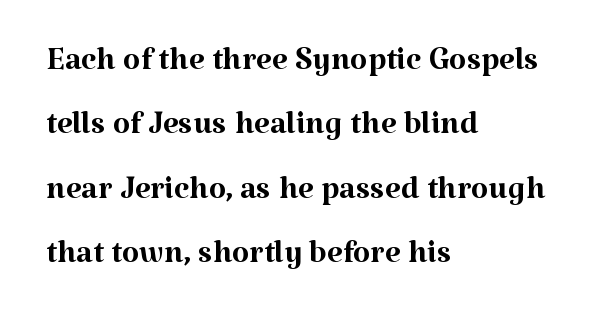
The image shows 45 px regular-weight serif type, upright; set left-aligned, normal line spacing (1.43x), normal letter spacing, not underlined; medium stroke contrast and a medium x-height.
